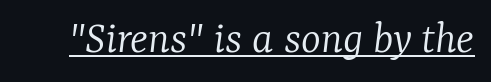
Q: Is the text bold? A: No.
Q: Is the text italic (slanted)? A: Yes, it leans right by about 7 degrees.
Q: Is the typeface a serif or a sans-serif typeface? A: Serif.
Q: Is the text underlined? A: Yes.
Q: Is the spacing between letters normal or unusually wide? A: Normal.
Q: Width (condensed, normal, or wide)? A: Normal.
Q: Stroke contrast? A: Low.
Q: x-height? A: Medium.
Q: Monospaced? A: No.
